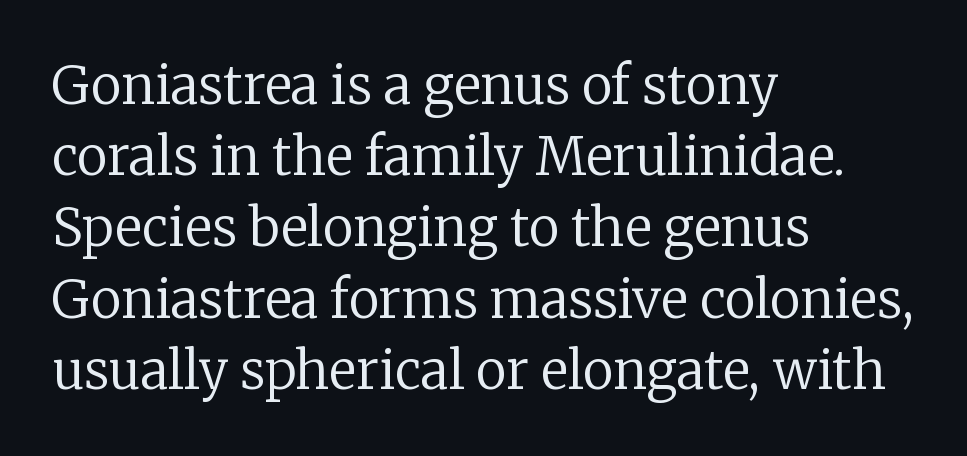
Q: Is the text bold? A: No.
Q: Is the text italic (slanted)? A: No, it is upright.
Q: Is the typeface a serif or a sans-serif typeface? A: Serif.
Q: Is the text underlined? A: No.
Q: How is the paragraph aligned? A: Left-aligned.
Q: Is the spacing between letters normal or unusually wide? A: Normal.
Q: Is the spacing between lines tight, normal or loose? A: Normal.
Q: Width (condensed, normal, or wide)? A: Normal.
Q: Stroke contrast? A: Low.
Q: x-height? A: Medium.
Q: Monospaced? A: No.
